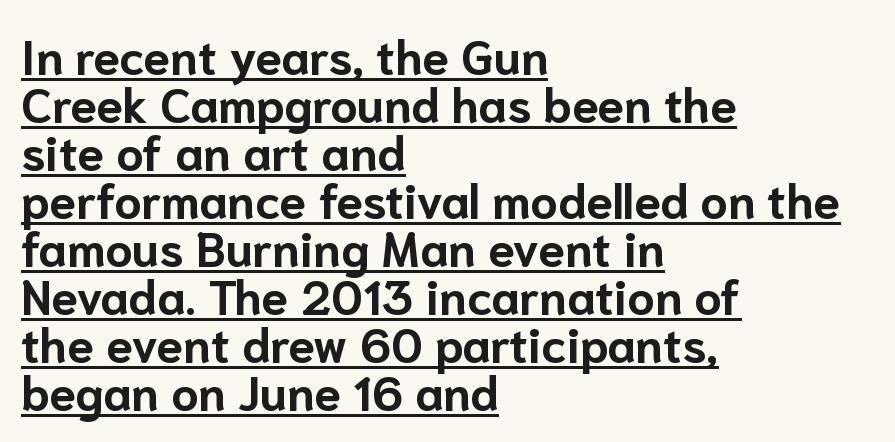
Q: Is the text bold? A: Yes.
Q: Is the text italic (slanted)? A: No, it is upright.
Q: Is the typeface a serif or a sans-serif typeface? A: Sans-serif.
Q: Is the text underlined? A: Yes.
Q: How is the paragraph aligned? A: Left-aligned.
Q: Is the spacing between letters normal or unusually wide? A: Normal.
Q: Is the spacing between lines tight, normal or loose? A: Tight.
Q: Width (condensed, normal, or wide)? A: Normal.
Q: Stroke contrast? A: Low.
Q: x-height? A: Medium.
Q: Monospaced? A: No.
